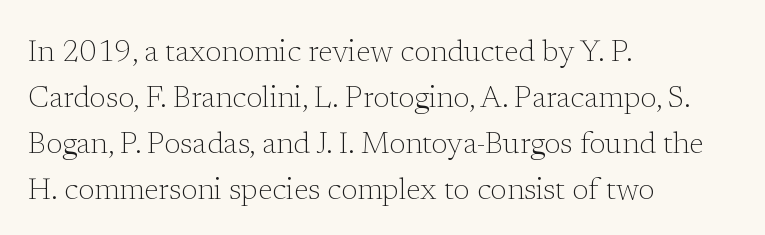
The image shows 30 px light serif type, upright; set left-aligned, normal line spacing (1.53x), normal letter spacing, not underlined; low stroke contrast and a medium x-height.
